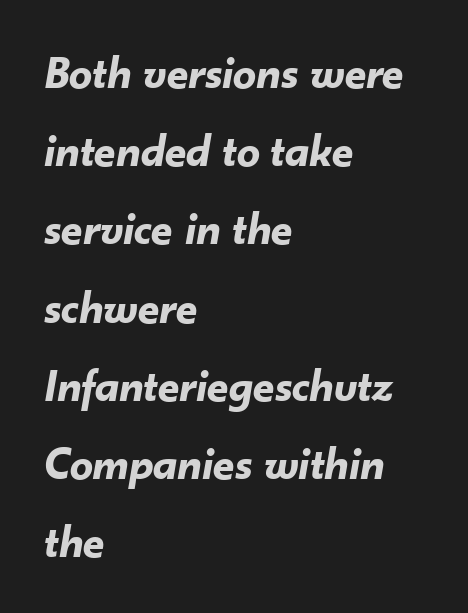
{"italic": "yes", "lean": "right", "slant_degrees": 10, "bold": "yes", "weight": "bold", "width": "normal", "stroke_contrast": "low", "x_height": "small", "monospaced": "no", "underline": "no", "align": "left", "line_spacing": "normal", "line_spacing_ratio": 1.7, "letter_spacing": "normal", "letter_spacing_em": 0.0, "glyph_px": 46}
